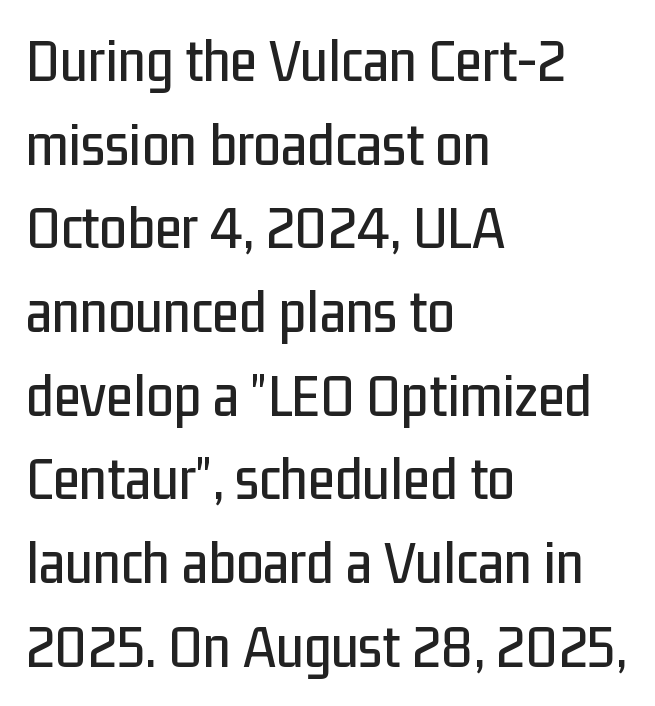
Q: Is the text italic (slanted)? A: No, it is upright.
Q: Is the typeface a serif or a sans-serif typeface? A: Sans-serif.
Q: Is the text underlined? A: No.
Q: How is the paragraph aligned? A: Left-aligned.
Q: Is the spacing between letters normal or unusually wide? A: Normal.
Q: Is the spacing between lines tight, normal or loose? A: Normal.
Q: Width (condensed, normal, or wide)? A: Condensed.
Q: Stroke contrast? A: Low.
Q: x-height? A: Medium.
Q: Monospaced? A: No.
